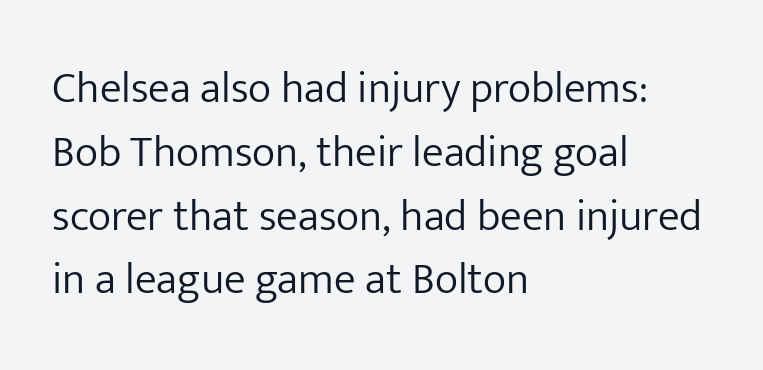
Descenders are the only things crossing below the line. This sample uses plain, unmodified letter spacing. Spacing verdict: proportional, widths tailored to each character. A typesetter would mark this as roman, not italic. In CSS terms this would be text-align: left.
